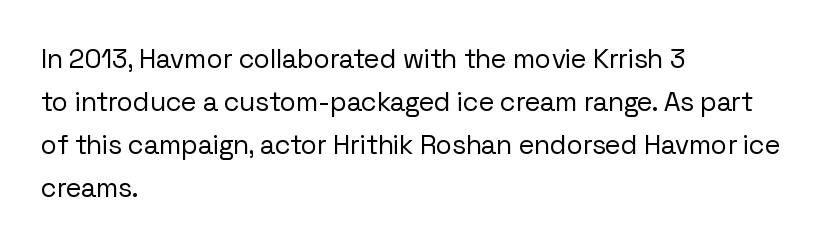
Q: Is the text bold? A: No.
Q: Is the text italic (slanted)? A: No, it is upright.
Q: Is the text underlined? A: No.
Q: How is the paragraph aligned? A: Left-aligned.
Q: Is the spacing between letters normal or unusually wide? A: Normal.
Q: Is the spacing between lines tight, normal or loose? A: Normal.
